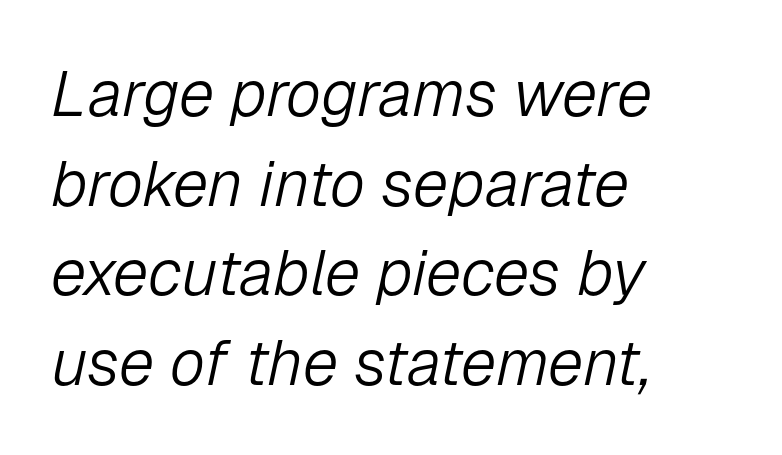
The image shows 64 px light type, italic (leaning right); set left-aligned, normal line spacing (1.4x), normal letter spacing, not underlined; low stroke contrast and a medium x-height.
